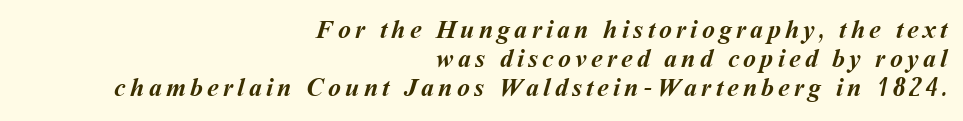
Its strokes are broad and dark, the hallmark of bold type. The leading is snug, giving the passage a crowded texture. Which margin do the lines hug? The right one — the left edge is uneven. Only glyphs here, with clear space below each row.
